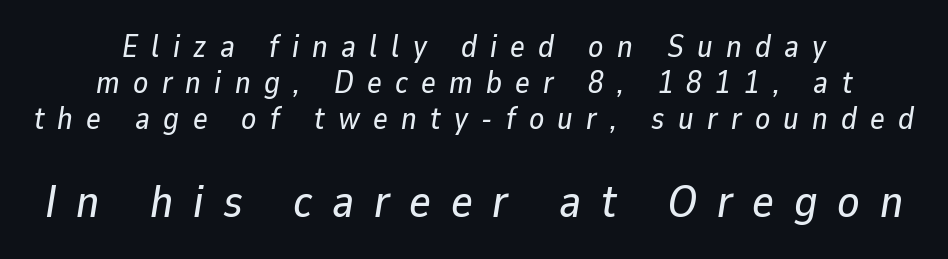
Q: Is the text italic (slanted)? A: Yes, it leans right by about 9 degrees.
Q: Is the text underlined? A: No.
Q: How is the paragraph aligned? A: Centered.
Q: Is the spacing between letters normal or unusually wide? A: Unusually wide.
Q: Which block of text is set in a larger size, the first (top) or the second (bottom)? A: The second (bottom) one.
Q: Width (condensed, normal, or wide)? A: Normal.
Q: Stroke contrast? A: Low.
Q: x-height? A: Medium.
Q: Monospaced? A: No.
